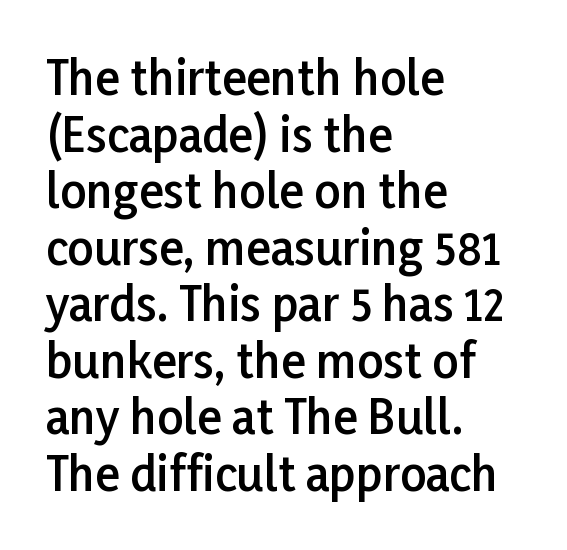
Q: Is the text bold? A: Semi-bold.
Q: Is the text italic (slanted)? A: No, it is upright.
Q: Is the typeface a serif or a sans-serif typeface? A: Sans-serif.
Q: Is the text underlined? A: No.
Q: How is the paragraph aligned? A: Left-aligned.
Q: Is the spacing between letters normal or unusually wide? A: Normal.
Q: Width (condensed, normal, or wide)? A: Normal.
Q: Stroke contrast? A: Low.
Q: x-height? A: Medium.
Q: Monospaced? A: No.
